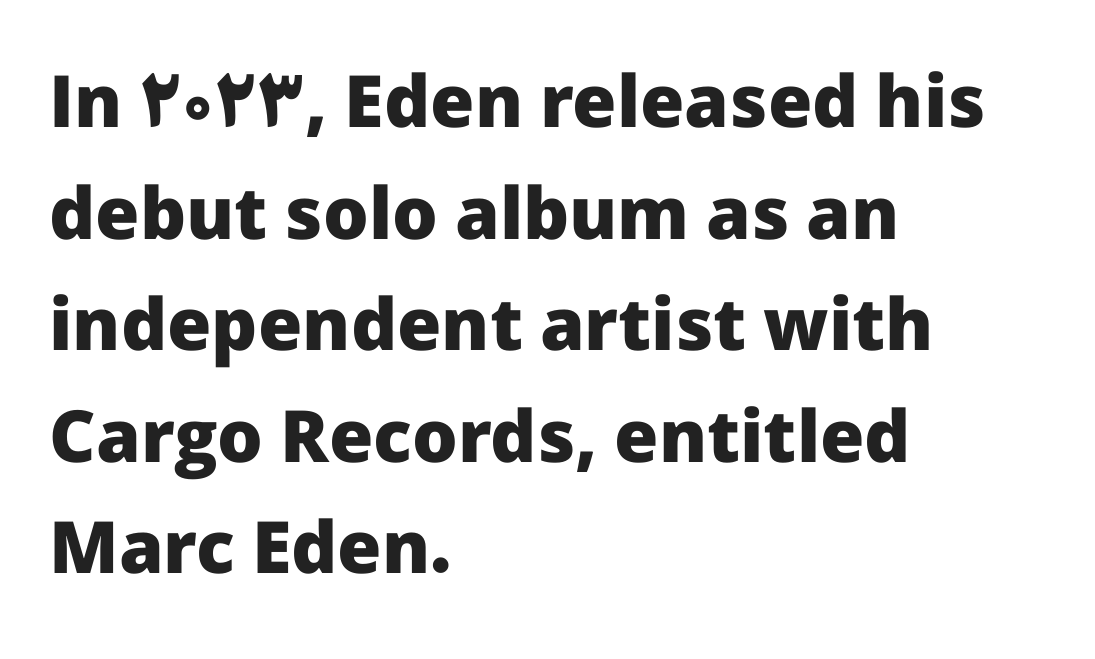
{"serif": "no", "italic": "no", "bold": "yes", "weight": "heavy", "width": "normal", "stroke_contrast": "low", "x_height": "medium", "monospaced": "no", "underline": "no", "align": "left", "line_spacing": "normal", "line_spacing_ratio": 1.55, "letter_spacing": "normal", "letter_spacing_em": 0.0, "glyph_px": 72}
